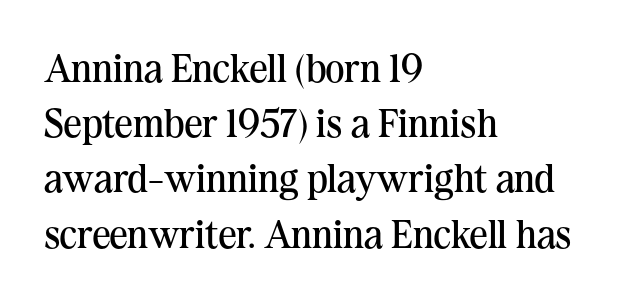
The image shows 40 px regular-weight serif type, upright; set left-aligned, normal line spacing (1.38x), normal letter spacing, not underlined; medium stroke contrast and a medium x-height.
